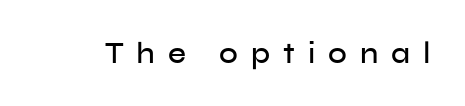
The image shows 31 px sans-serif type, upright; set unusually wide letter spacing (+0.42 em), not underlined; low stroke contrast and a medium x-height.
